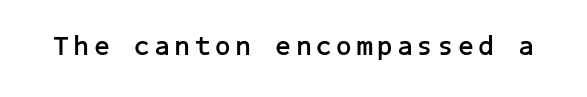
{"italic": "no", "bold": "yes", "underline": "no", "glyph_px": 27}
